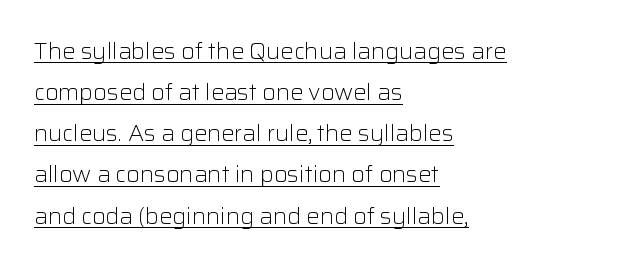
Compared with typical body copy, the letter spacing here is the same. The lettering is marked with a stroke running underneath it. Vertical stems look standard width or narrower in stroke. The lettering holds an erect, upright posture throughout.
